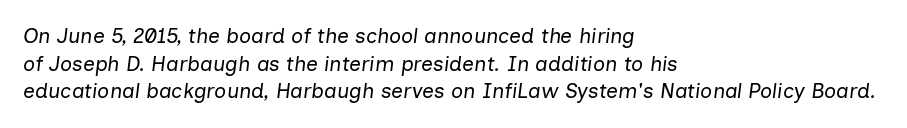
The image shows 21 px text type, italic (leaning right); set left-aligned, normal line spacing (1.31x), normal letter spacing, not underlined.
